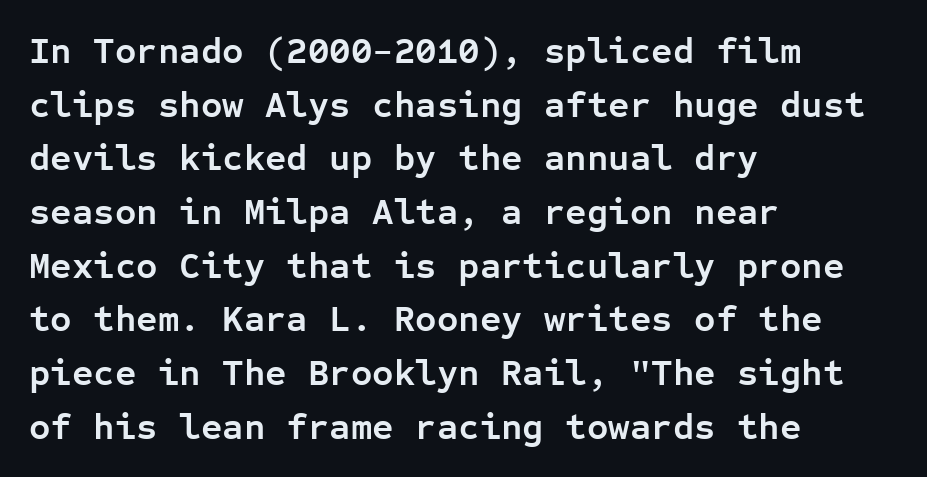
The image shows 37 px semibold sans-serif type, upright, monospaced; set left-aligned, normal line spacing (1.45x), normal letter spacing, not underlined; low stroke contrast and a medium x-height.
